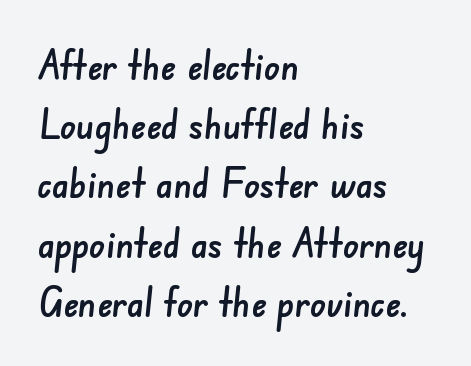
{"serif": "no", "width": "normal", "stroke_contrast": "low", "x_height": "small", "monospaced": "no", "underline": "no", "align": "left", "line_spacing": "normal", "line_spacing_ratio": 1.48, "letter_spacing": "normal", "letter_spacing_em": 0.0, "glyph_px": 40}
